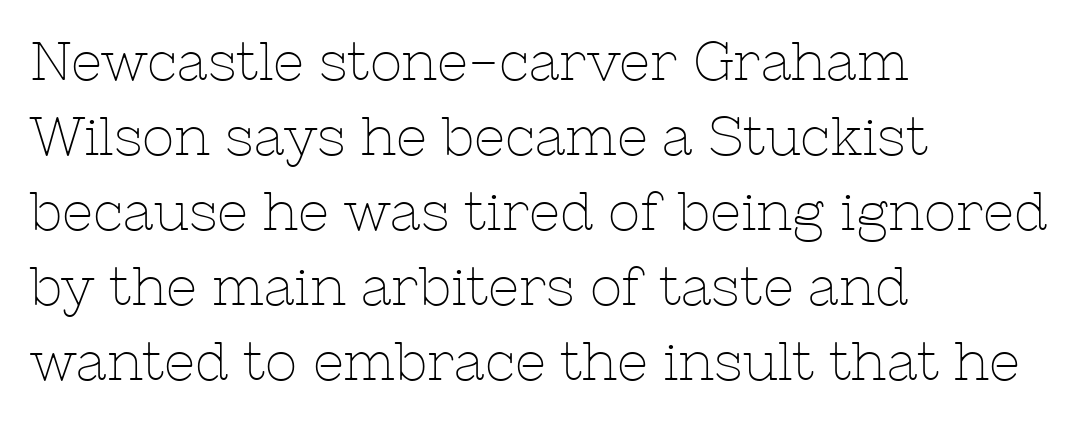
{"serif": "yes", "italic": "no", "bold": "no", "weight": "thin", "width": "normal", "stroke_contrast": "low", "x_height": "medium", "monospaced": "no", "underline": "no", "align": "left", "line_spacing": "normal", "line_spacing_ratio": 1.39, "letter_spacing": "normal", "letter_spacing_em": 0.0, "glyph_px": 54}
